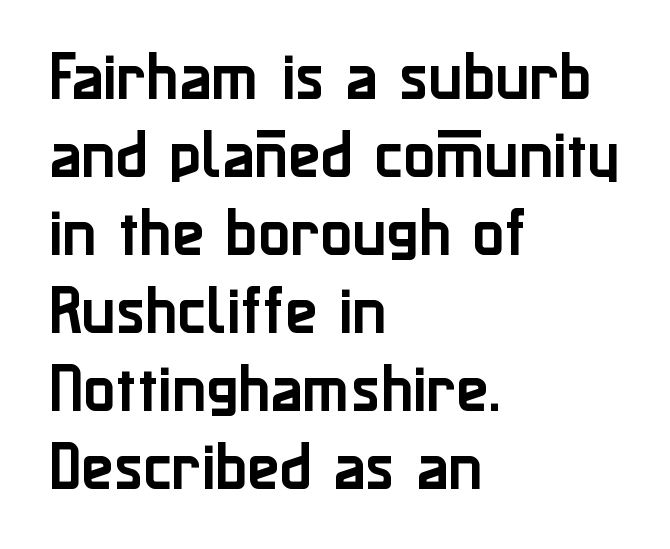
Default kerning and tracking; the words read as compact shapes. Here the designer chose a conventional face with non-uniform glyph widths. Notice how the stems are strictly vertical — no italics here. If you drew a ruler down the left edge, every line would touch it.
